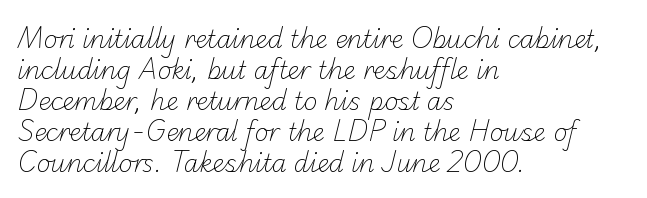
Q: Is the text bold? A: No.
Q: Is the text underlined? A: No.
Q: How is the paragraph aligned? A: Left-aligned.
Q: Is the spacing between letters normal or unusually wide? A: Normal.
Q: Is the spacing between lines tight, normal or loose? A: Normal.
